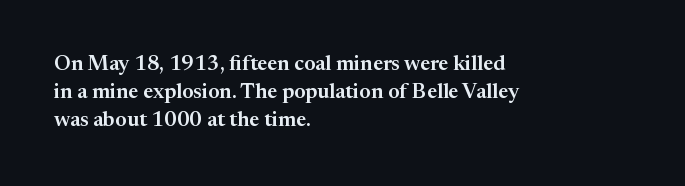
{"italic": "no", "underline": "no", "align": "left", "line_spacing": "normal", "line_spacing_ratio": 1.33, "letter_spacing": "normal", "letter_spacing_em": 0.0, "glyph_px": 21}
